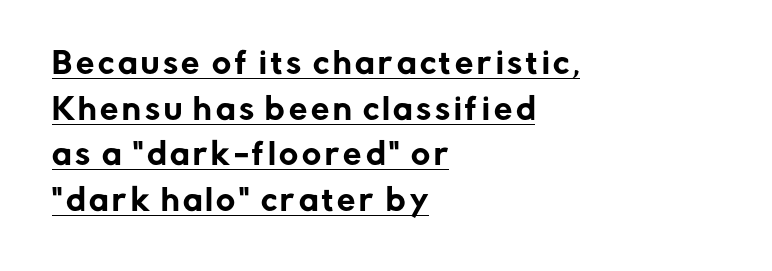
The image shows 29 px sans-serif type, upright; set left-aligned, normal line spacing (1.57x), underlined; low stroke contrast and a medium x-height.
